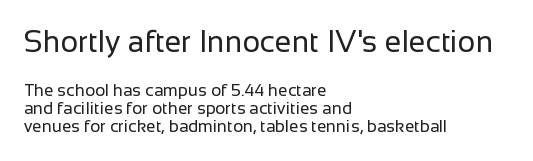
The image shows 30 px regular-weight sans-serif type, upright; set left-aligned, tight line spacing (1.07x), normal letter spacing, not underlined; the first (top) block is 1.76x larger; low stroke contrast and a medium x-height.
